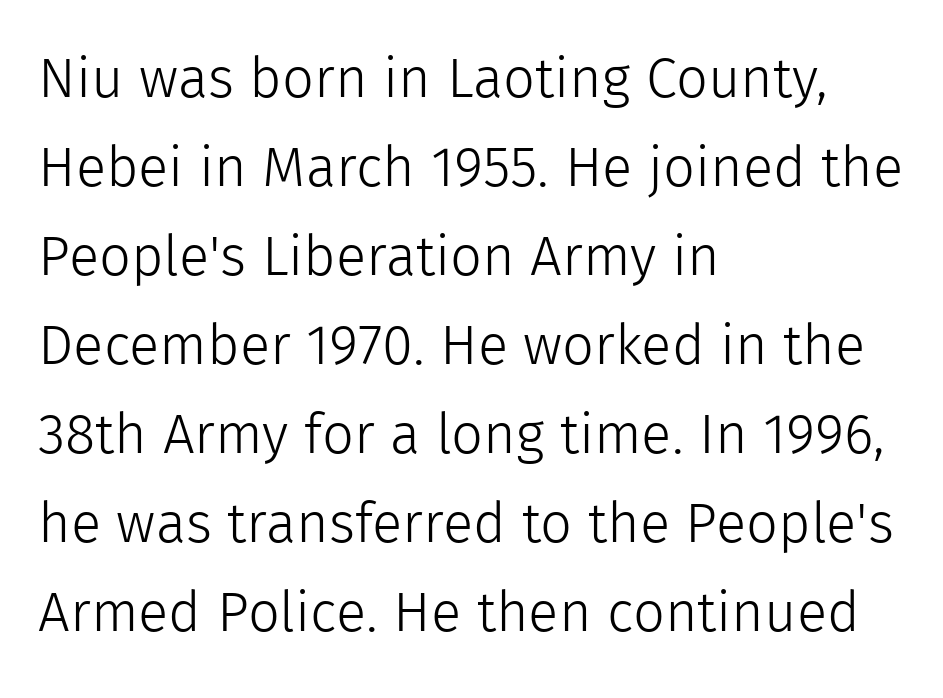
The image shows 56 px light sans-serif type, upright; set left-aligned, normal line spacing (1.59x), normal letter spacing, not underlined; a medium x-height.
